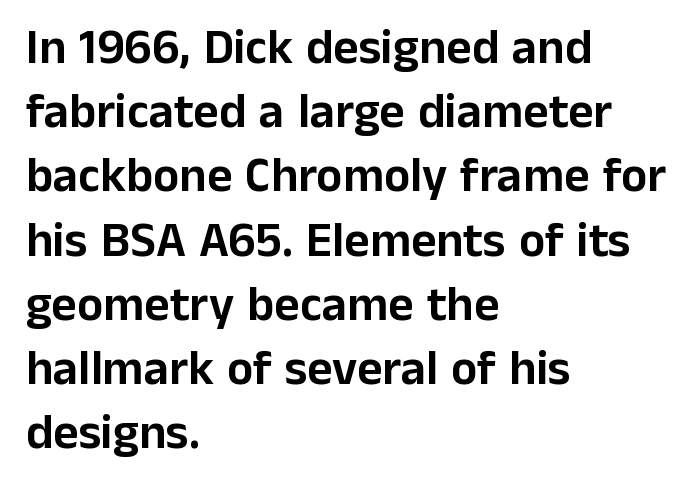
Q: Is the text italic (slanted)? A: No, it is upright.
Q: Is the typeface a serif or a sans-serif typeface? A: Sans-serif.
Q: Is the text underlined? A: No.
Q: How is the paragraph aligned? A: Left-aligned.
Q: Is the spacing between letters normal or unusually wide? A: Normal.
Q: Is the spacing between lines tight, normal or loose? A: Normal.
Q: Width (condensed, normal, or wide)? A: Normal.
Q: Stroke contrast? A: Low.
Q: x-height? A: Medium.
Q: Monospaced? A: No.
